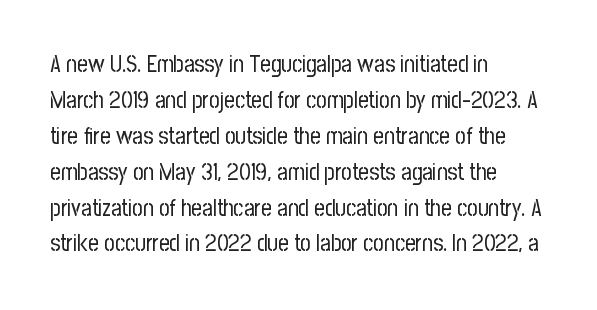
The image shows 23 px text type, upright; set left-aligned, normal line spacing (1.56x), normal letter spacing, not underlined.
